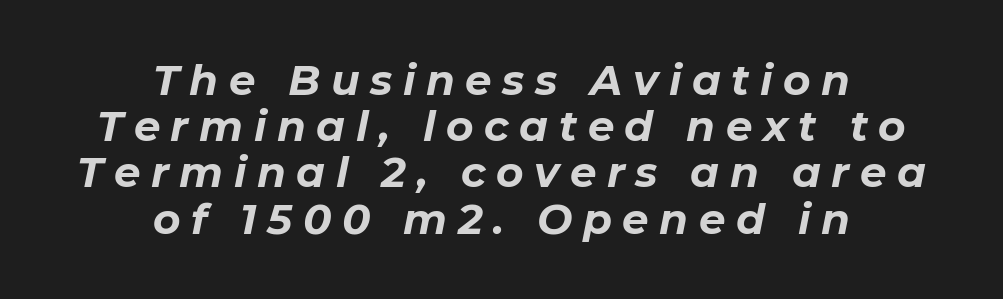
{"italic": "yes", "lean": "right", "slant_degrees": 11, "bold": "yes", "weight": "bold", "width": "normal", "stroke_contrast": "low", "x_height": "medium", "monospaced": "no", "underline": "no", "align": "center", "line_spacing": "tight", "line_spacing_ratio": 1.1, "letter_spacing": "wide", "letter_spacing_em": 0.25, "glyph_px": 42}
